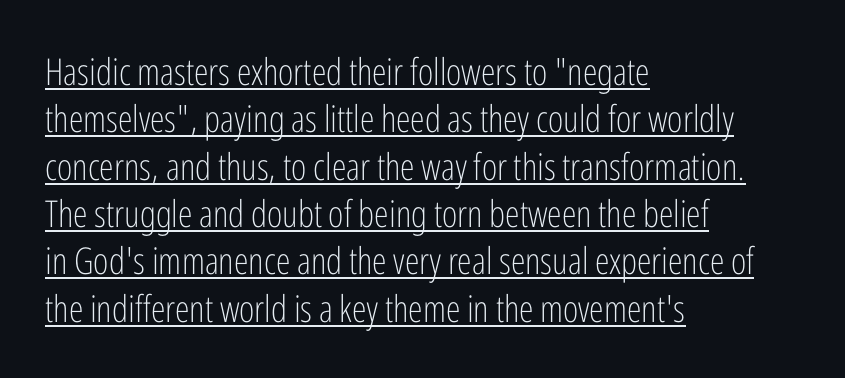
The image shows 37 px light, condensed sans-serif type, upright; set left-aligned, normal line spacing (1.28x), normal letter spacing, underlined; low stroke contrast and a medium x-height.
